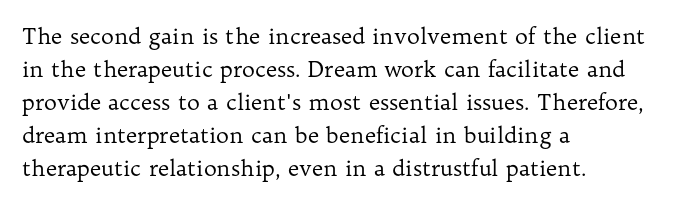
{"italic": "no", "bold": "no", "underline": "no", "align": "left", "line_spacing": "normal", "line_spacing_ratio": 1.5, "letter_spacing": "normal", "letter_spacing_em": 0.0, "glyph_px": 22}
